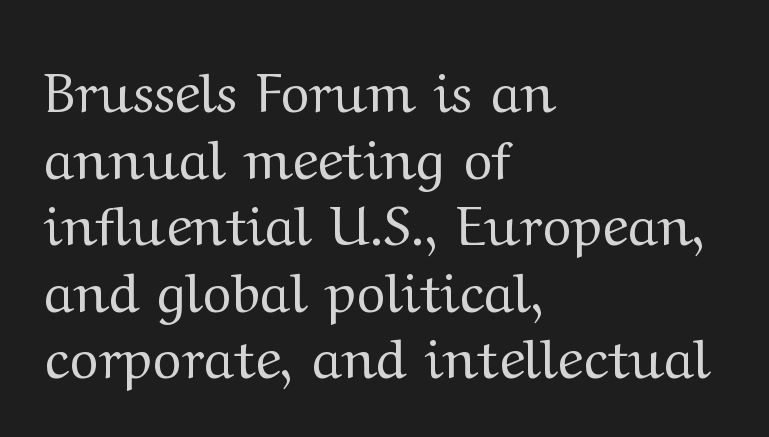
{"serif": "yes", "italic": "no", "bold": "no", "weight": "regular", "width": "wide", "stroke_contrast": "medium", "x_height": "medium", "monospaced": "no", "underline": "no", "align": "left", "line_spacing_ratio": 1.21, "letter_spacing": "normal", "letter_spacing_em": 0.0, "glyph_px": 55}
